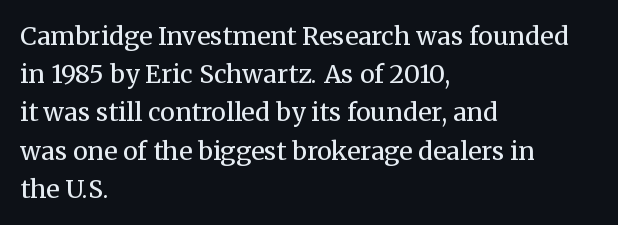
The image shows 25 px text type, upright; set left-aligned, normal line spacing (1.53x), normal letter spacing, not underlined.
